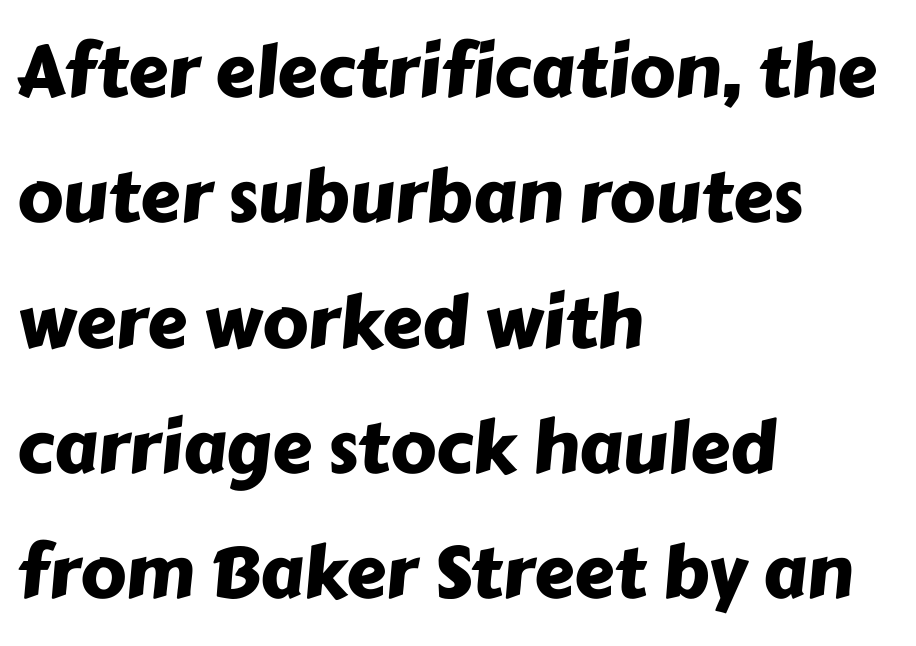
Think of a printed novel: that variable character pitch is what you see here. Classification — sans serif. The letterforms sit shoulder to shoulder at normal distance. Teacher's note: observe the even left margin — that is flush-left alignment. Rule under the text: the space is simply empty.
